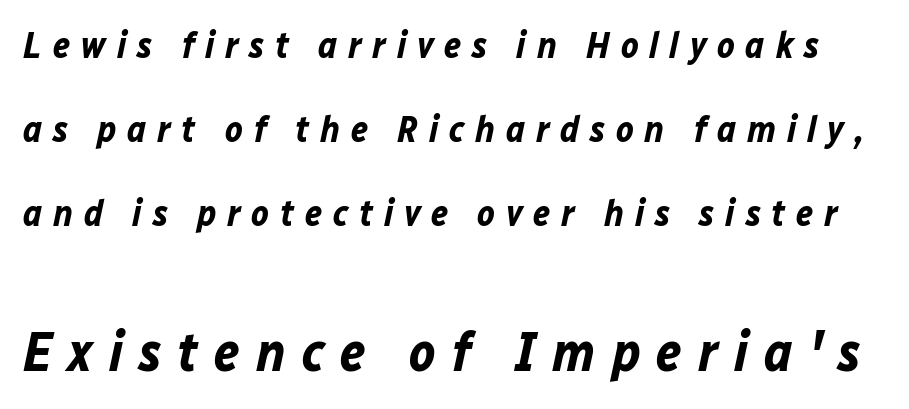
The letters are spread apart with noticeably loose tracking. Each row of text sits above clean, open space. The specimen reads as italic at a glance. Widely set lines give the paragraph a tall, airy silhouette.
